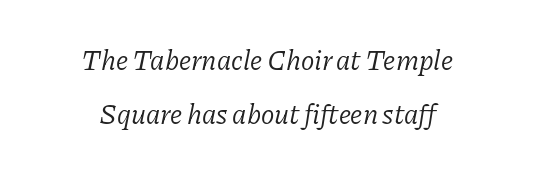
The image shows 28 px light serif type, italic (leaning right); set centered, loose line spacing (1.94x), normal letter spacing, not underlined; low stroke contrast and a medium x-height.
